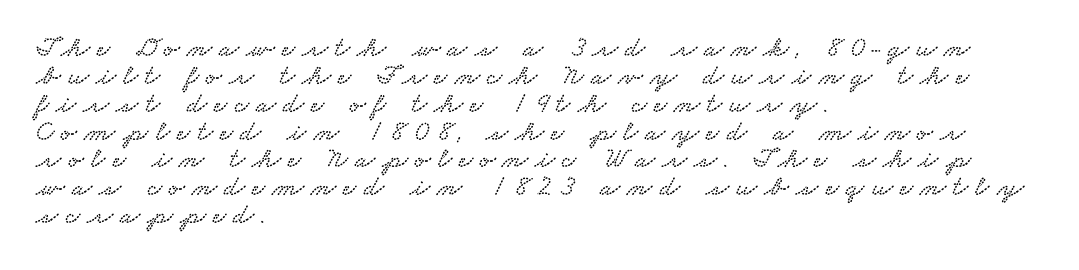
Horizontally, the lines are justified to the leading edge only. Note the varied advance widths — an 'i' is clearly narrower than an 'm'. Has an underline been added? It has not. How would I describe the line gaps? Narrow and economical.
